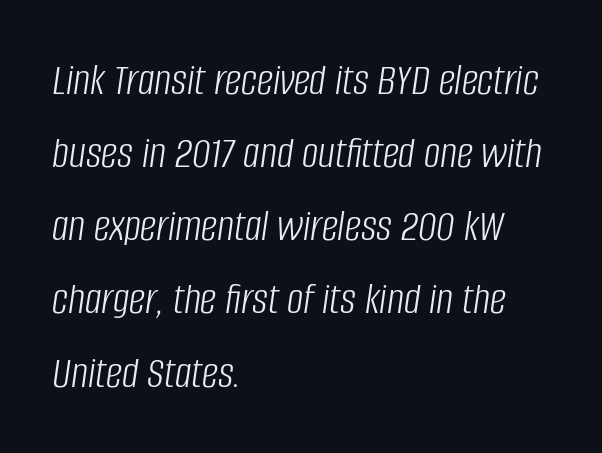
{"italic": "yes", "lean": "right", "slant_degrees": 8, "bold": "no", "weight": "light", "width": "condensed", "stroke_contrast": "low", "x_height": "large", "monospaced": "no", "underline": "no", "align": "left", "line_spacing": "normal", "line_spacing_ratio": 1.59, "letter_spacing": "normal", "letter_spacing_em": 0.0, "glyph_px": 46}
